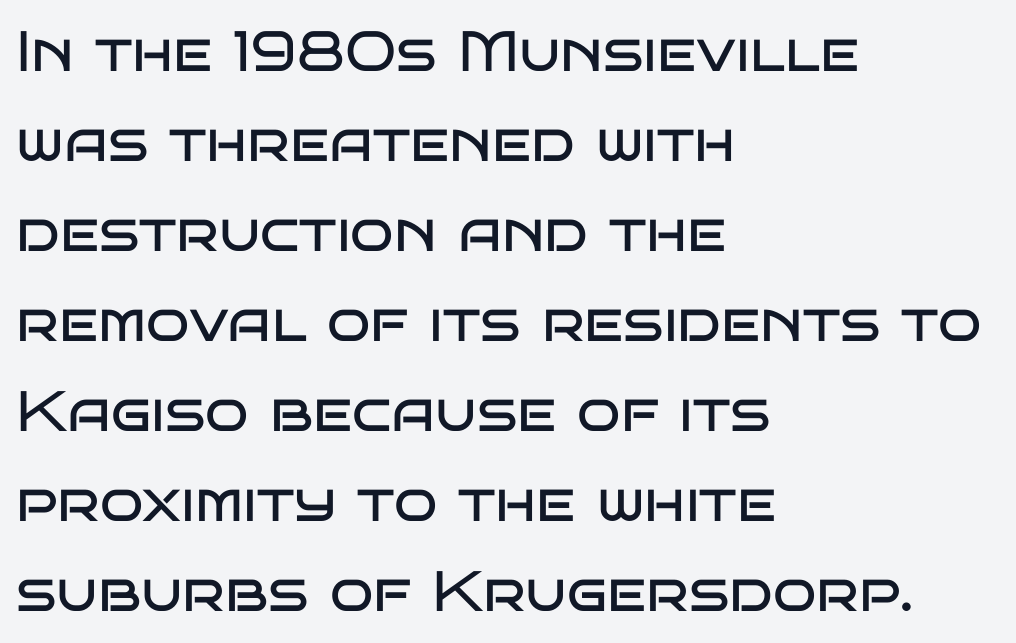
Q: Is the text bold? A: No.
Q: Is the text italic (slanted)? A: No, it is upright.
Q: Is the typeface a serif or a sans-serif typeface? A: Sans-serif.
Q: Is the text underlined? A: No.
Q: How is the paragraph aligned? A: Left-aligned.
Q: Is the spacing between letters normal or unusually wide? A: Normal.
Q: Is the spacing between lines tight, normal or loose? A: Normal.
Q: Width (condensed, normal, or wide)? A: Wide.
Q: Stroke contrast? A: Low.
Q: x-height? A: Large.
Q: Monospaced? A: No.
